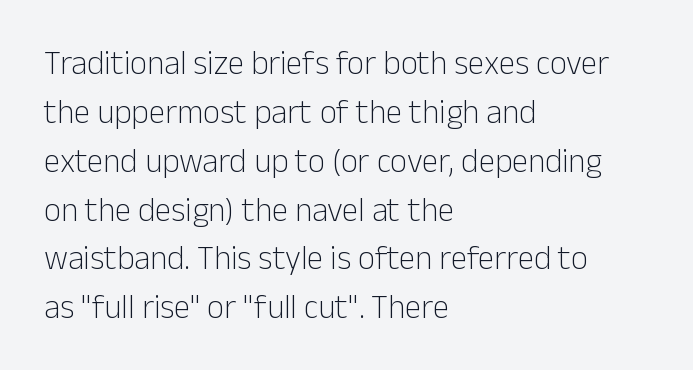
The image shows 33 px light sans-serif type, upright; set left-aligned, normal line spacing (1.48x), normal letter spacing, not underlined; low stroke contrast and a medium x-height.
